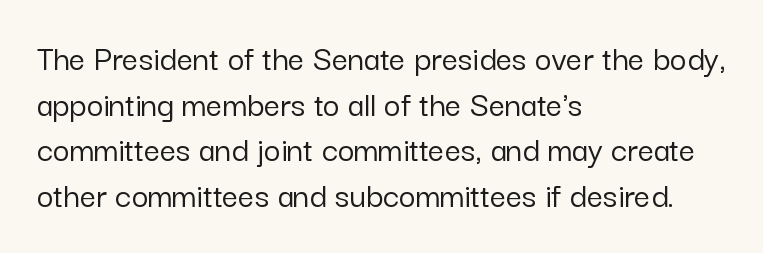
{"serif": "no", "italic": "no", "width": "normal", "stroke_contrast": "low", "x_height": "medium", "monospaced": "no", "underline": "no", "align": "left", "line_spacing": "normal", "line_spacing_ratio": 1.27, "letter_spacing": "normal", "letter_spacing_em": 0.0, "glyph_px": 36}
